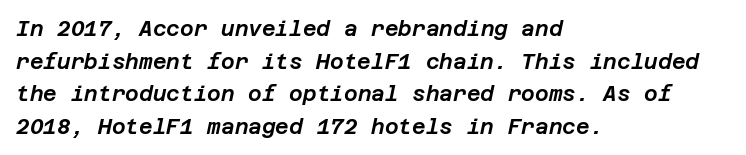
The image shows 21 px text type, italic (leaning right); set left-aligned, normal line spacing (1.55x), normal letter spacing, not underlined.
